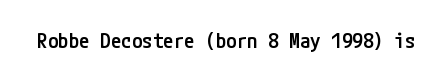
{"italic": "no", "bold": "semi", "underline": "no", "letter_spacing": "normal", "letter_spacing_em": 0.0, "glyph_px": 21}
